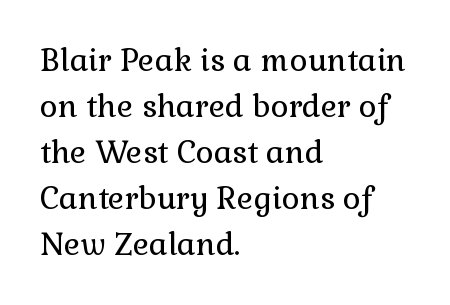
The image shows 31 px regular-weight serif type, upright; set left-aligned, normal line spacing (1.48x), normal letter spacing, not underlined; a medium x-height.
